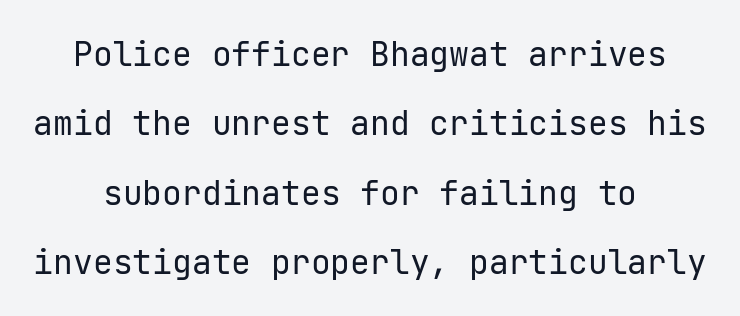
The image shows 33 px regular-weight sans-serif type, upright; set centered, loose line spacing (2.1x), normal letter spacing, not underlined; low stroke contrast and a medium x-height.
